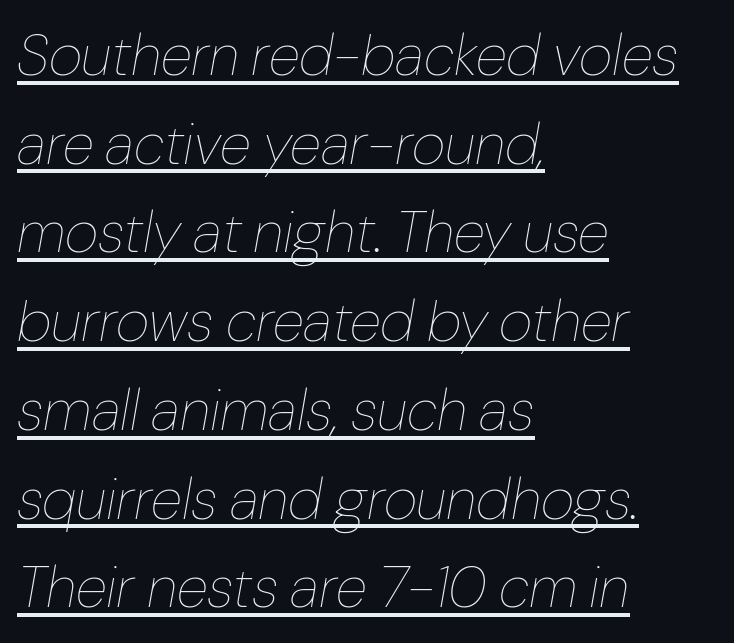
Decoration check: the copy is underlined. The weight would be labelled regular, book, light, or lighter still. Is there much room between lines? A standard amount, neither cramped nor airy. Compared with typical body copy, the letter spacing here is the same.
